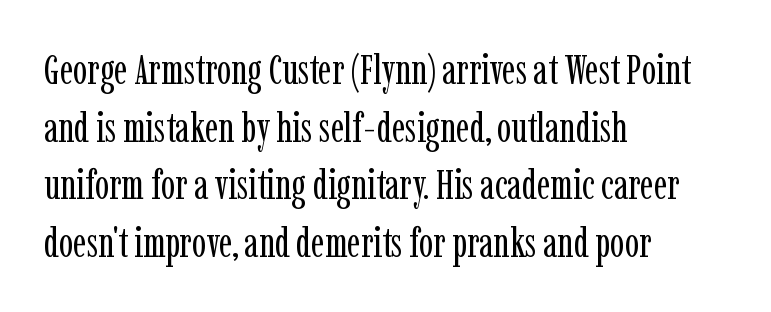
The image shows 42 px regular-weight, condensed serif type, upright; set left-aligned, normal line spacing (1.37x), normal letter spacing, not underlined; low stroke contrast and a medium x-height.
